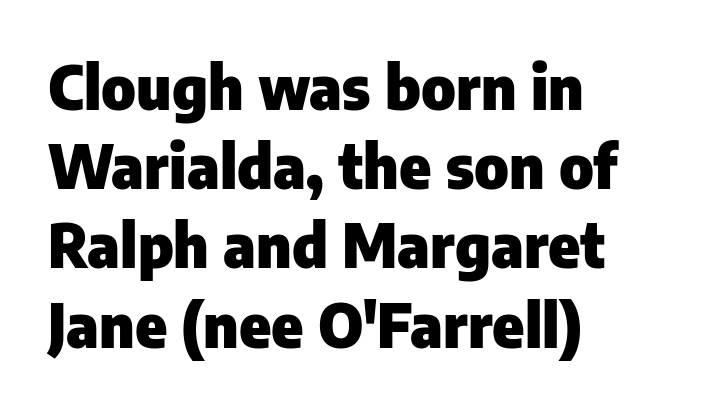
The image shows 60 px heavy sans-serif type, upright; set left-aligned, normal line spacing (1.32x), normal letter spacing, not underlined; low stroke contrast and a medium x-height.
